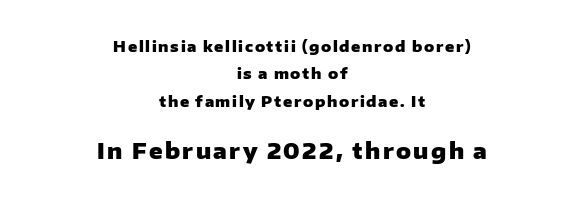
Nope, not italic — everything's standing straight. Each line is balanced around a shared central axis. The characters look thick and weighty, a clear bold. No word sits above an underline. Character size in the trailing block exceeds that of the leading block.
